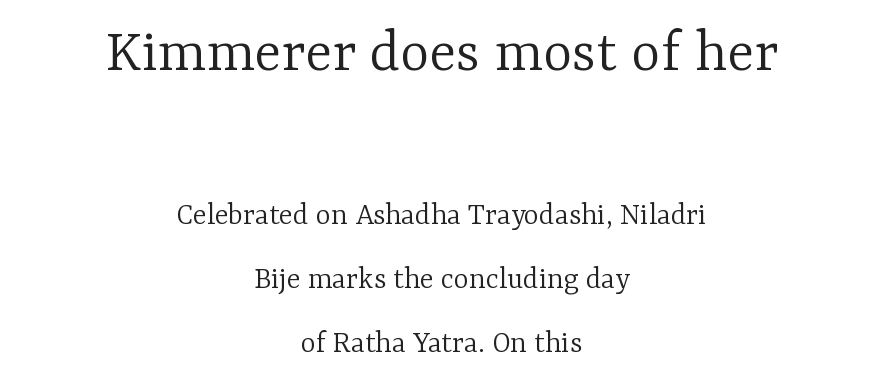
{"serif": "yes", "italic": "no", "bold": "no", "weight": "light", "width": "normal", "stroke_contrast": "low", "x_height": "medium", "monospaced": "no", "underline": "no", "align": "center", "line_spacing": "loose", "line_spacing_ratio": 2.0, "letter_spacing": "normal", "letter_spacing_em": 0.0, "larger_block": "first", "size_ratio": 1.97, "glyph_px": 63}
